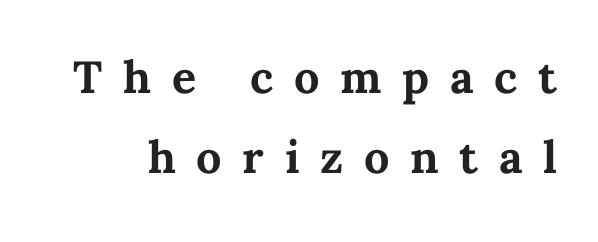
The image shows 45 px bold type, upright; set line spacing 1.78x, unusually wide letter spacing (+0.46 em), not underlined; medium stroke contrast and a medium x-height.
